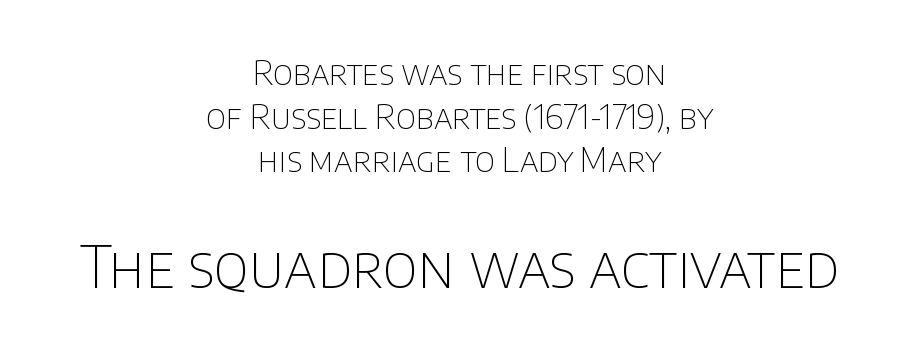
The image shows 58 px thin sans-serif type, upright; set centered, normal line spacing (1.32x), normal letter spacing, not underlined; the second (bottom) block is 1.76x larger; low stroke contrast and a large x-height.
